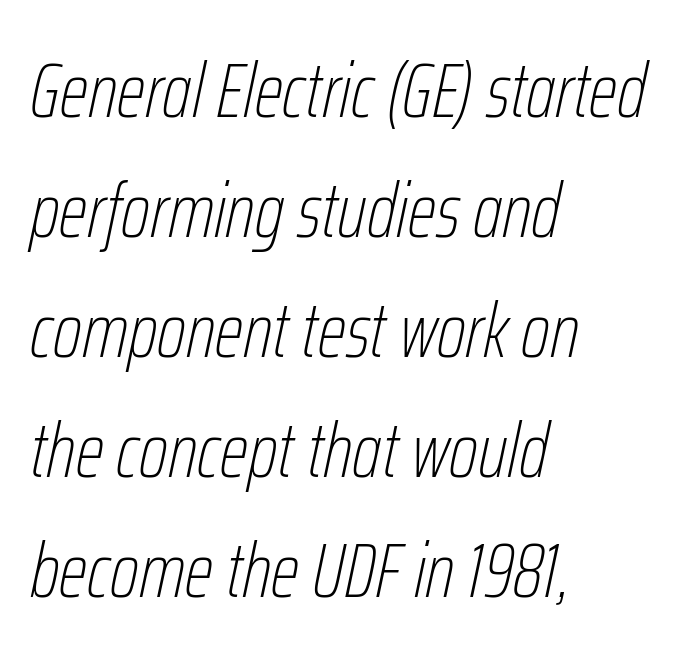
The image shows 76 px thin, condensed type, italic (leaning right); set left-aligned, normal line spacing (1.58x), normal letter spacing, not underlined; low stroke contrast and a medium x-height.
